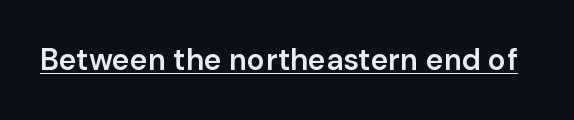
Serif or sans? Sans — the stroke terminals are bare. The passage shown is typed in a proportional face where columns would drift. How are the letters spaced? Ordinarily, with no added tracking. A somewhat darkened texture: the type is semibold rather than bold. The face used here appears with an underline applied. The type sits square on the baseline with zero lean.
